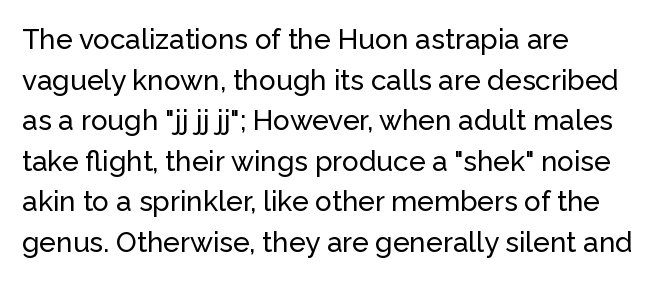
The image shows 28 px sans-serif type, upright; set left-aligned, normal line spacing (1.45x), normal letter spacing, not underlined; low stroke contrast and a medium x-height.
